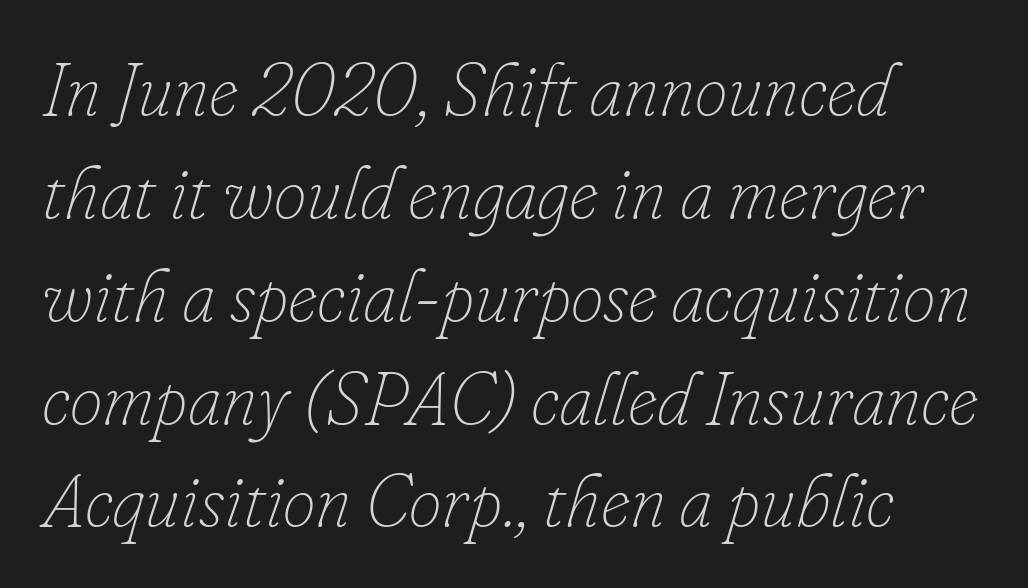
Tall strokes in this sample are angled rather than plumb. Glyph-to-glyph distance matches everyday printed text. Note the varied advance widths — an 'i' is clearly narrower than an 'm'. Is this a heavy cut? Hardly; it is regular or lighter.
